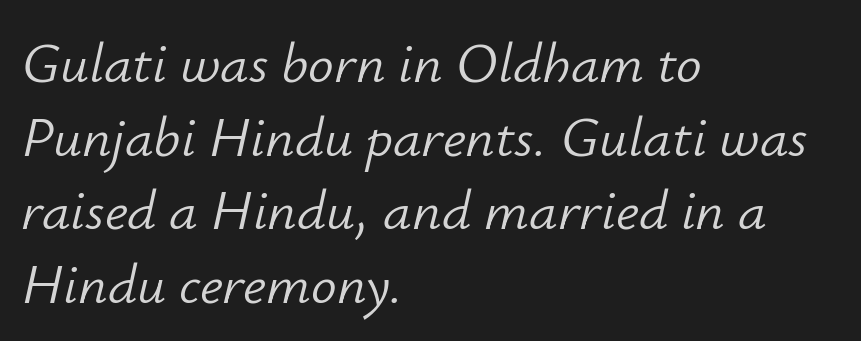
The image shows 57 px light type, italic (leaning right); set left-aligned, normal line spacing (1.29x), normal letter spacing, not underlined; low stroke contrast and a small x-height.
